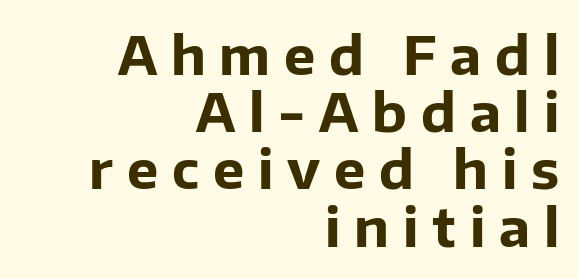
The image shows 53 px bold sans-serif type, upright; set right-aligned, tight line spacing (1.08x), unusually wide letter spacing (+0.26 em), not underlined; low stroke contrast and a medium x-height.
